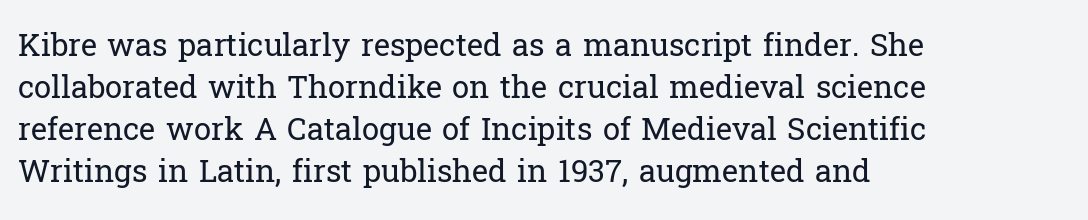
Bare-footed words on every line. You could call the tracking neutral — neither tight nor loose. The designer went with a serif here, giving each stem small feet. These lines are set flush left with a ragged right edge. These glyphs show unthickened strokes, regular width or finer.
